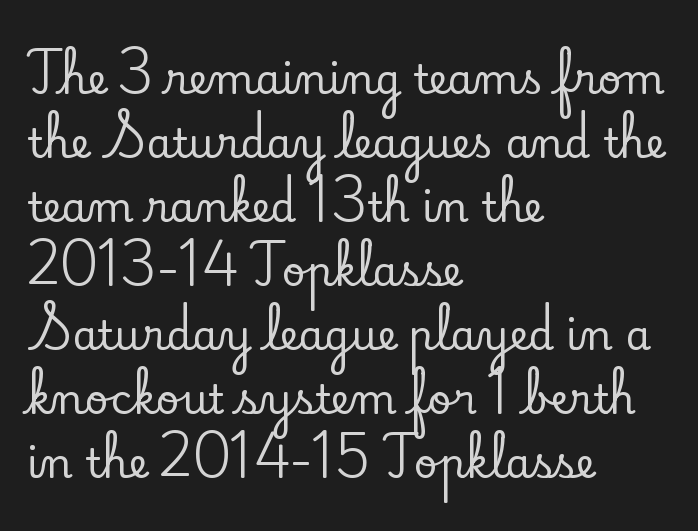
{"serif": "yes", "italic": "no", "width": "normal", "stroke_contrast": "low", "x_height": "small", "monospaced": "no", "underline": "no", "align": "left", "line_spacing": "normal", "line_spacing_ratio": 1.56, "letter_spacing": "normal", "letter_spacing_em": 0.0, "glyph_px": 41}
